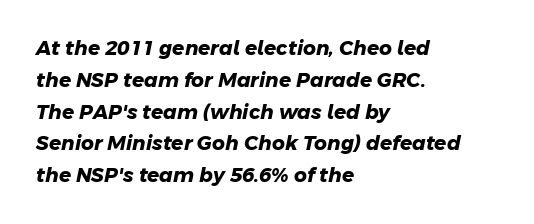
{"bold": "yes", "underline": "no", "align": "left", "line_spacing": "normal", "line_spacing_ratio": 1.59, "letter_spacing": "normal", "letter_spacing_em": 0.0, "glyph_px": 20}
